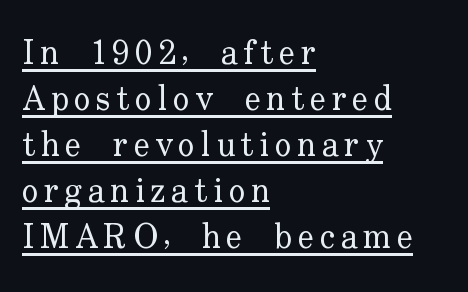
The image shows 34 px regular-weight serif type, upright; set left-aligned, normal line spacing (1.35x), underlined; low stroke contrast and a small x-height.
